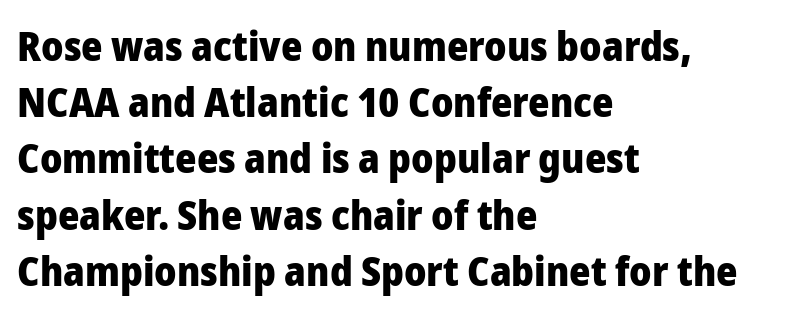
Q: Is the text bold? A: Yes.
Q: Is the text italic (slanted)? A: No, it is upright.
Q: Is the typeface a serif or a sans-serif typeface? A: Sans-serif.
Q: Is the text underlined? A: No.
Q: How is the paragraph aligned? A: Left-aligned.
Q: Is the spacing between letters normal or unusually wide? A: Normal.
Q: Is the spacing between lines tight, normal or loose? A: Normal.
Q: Width (condensed, normal, or wide)? A: Normal.
Q: Stroke contrast? A: Low.
Q: x-height? A: Medium.
Q: Monospaced? A: No.
